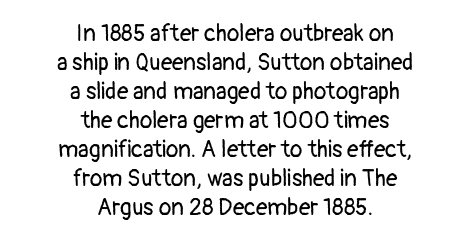
{"italic": "no", "bold": "no", "underline": "no", "align": "center", "line_spacing": "normal", "line_spacing_ratio": 1.26, "letter_spacing": "normal", "letter_spacing_em": 0.0, "glyph_px": 23}
